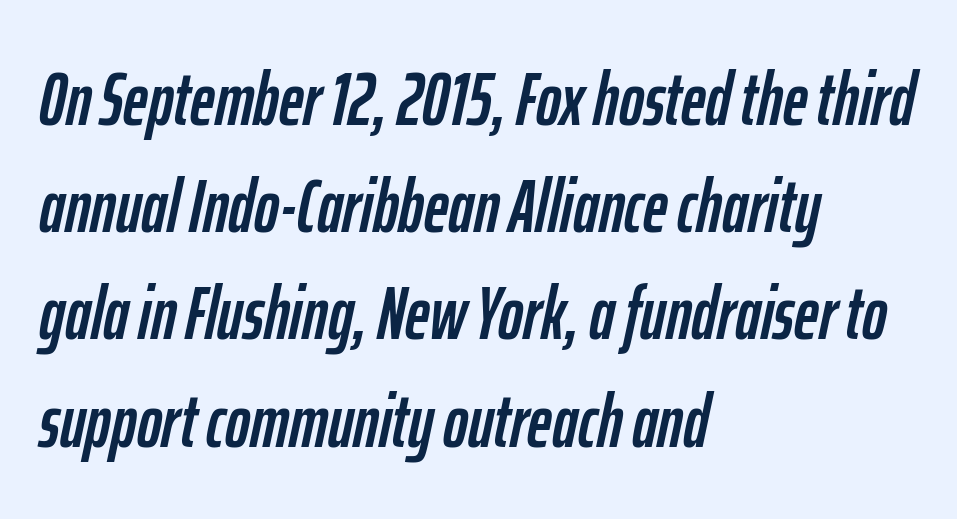
The face used here is proportionally spaced, like ordinary book or web type. Each new line begins a customary step beneath the previous one. Underlining? Definitely not there. Characters are canted at an angle relative to the baseline's perpendicular. This rendering uses left alignment, leaving the right contour irregular. Here the glyphs are tracked normally, forming tight word shapes.
